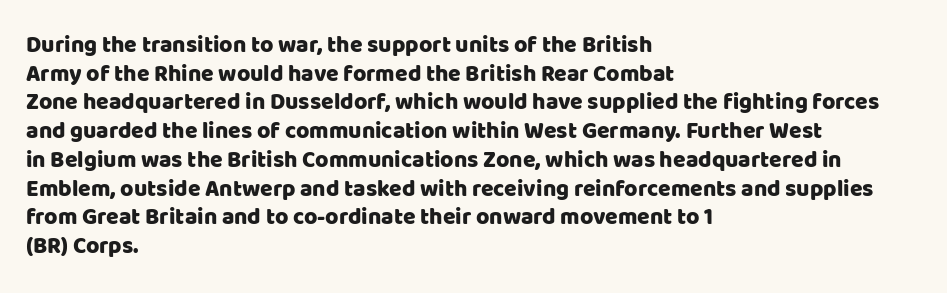
{"italic": "no", "underline": "no", "align": "left", "line_spacing": "normal", "line_spacing_ratio": 1.25, "letter_spacing": "normal", "letter_spacing_em": 0.0, "glyph_px": 23}
